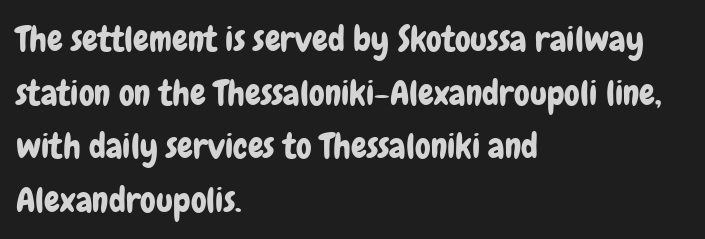
{"serif": "no", "italic": "no", "width": "condensed", "stroke_contrast": "low", "x_height": "medium", "monospaced": "no", "underline": "no", "align": "left", "line_spacing": "normal", "line_spacing_ratio": 1.53, "letter_spacing": "normal", "letter_spacing_em": 0.0, "glyph_px": 35}
